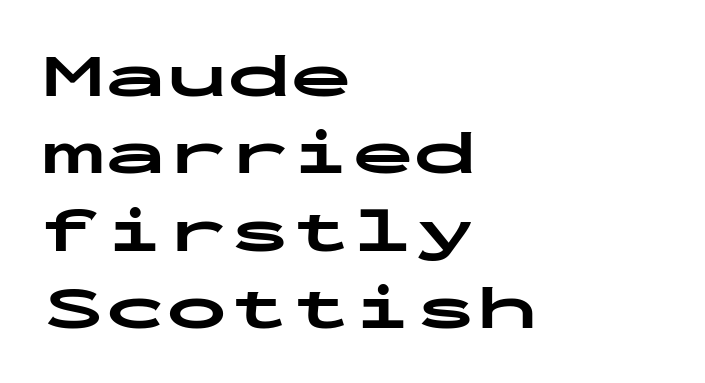
{"serif": "no", "italic": "no", "bold": "yes", "weight": "bold", "width": "wide", "stroke_contrast": "low", "x_height": "medium", "monospaced": "yes", "underline": "no", "align": "left", "line_spacing": "normal", "line_spacing_ratio": 1.25, "letter_spacing": "normal", "letter_spacing_em": 0.0, "glyph_px": 62}
